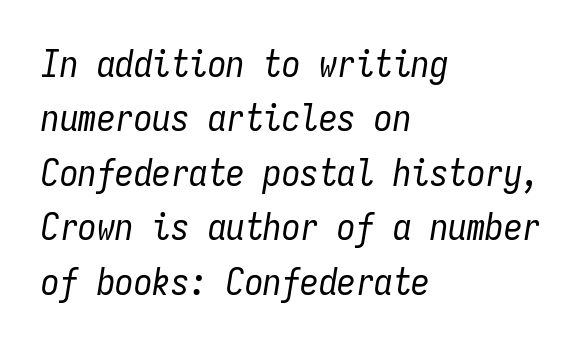
Q: Is the text bold? A: No.
Q: Is the text italic (slanted)? A: Yes, it leans right by about 9 degrees.
Q: Is the text underlined? A: No.
Q: How is the paragraph aligned? A: Left-aligned.
Q: Is the spacing between letters normal or unusually wide? A: Normal.
Q: Is the spacing between lines tight, normal or loose? A: Normal.
Q: Width (condensed, normal, or wide)? A: Condensed.
Q: Stroke contrast? A: Low.
Q: x-height? A: Medium.
Q: Monospaced? A: Yes.
